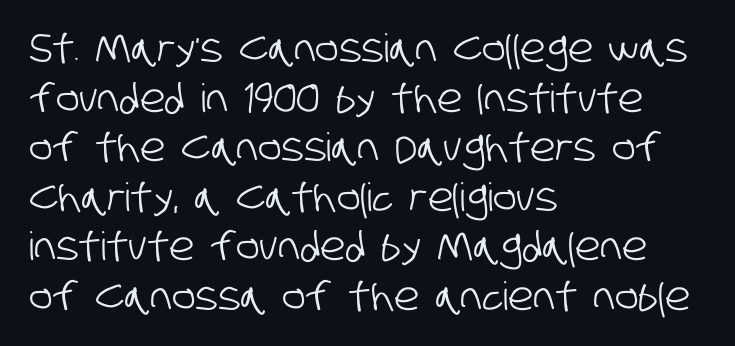
Q: Is the typeface a serif or a sans-serif typeface? A: Sans-serif.
Q: Is the text underlined? A: No.
Q: How is the paragraph aligned? A: Left-aligned.
Q: Is the spacing between letters normal or unusually wide? A: Normal.
Q: Is the spacing between lines tight, normal or loose? A: Normal.
Q: Width (condensed, normal, or wide)? A: Condensed.
Q: Stroke contrast? A: Low.
Q: x-height? A: Large.
Q: Monospaced? A: No.
